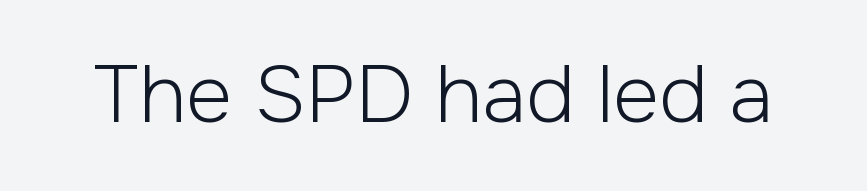
Q: Is the text bold? A: No.
Q: Is the text italic (slanted)? A: No, it is upright.
Q: Is the typeface a serif or a sans-serif typeface? A: Sans-serif.
Q: Is the text underlined? A: No.
Q: Is the spacing between letters normal or unusually wide? A: Normal.
Q: Width (condensed, normal, or wide)? A: Normal.
Q: Stroke contrast? A: Low.
Q: x-height? A: Medium.
Q: Monospaced? A: No.
